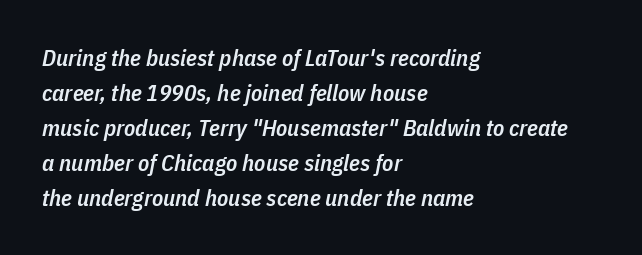
The image shows 23 px text type, italic (leaning right); set left-aligned, normal line spacing (1.52x), normal letter spacing, not underlined.
